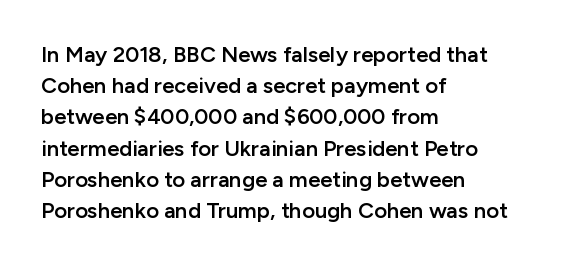
{"italic": "no", "bold": "semi", "underline": "no", "align": "left", "line_spacing": "normal", "line_spacing_ratio": 1.42, "letter_spacing": "normal", "letter_spacing_em": 0.0, "glyph_px": 22}
